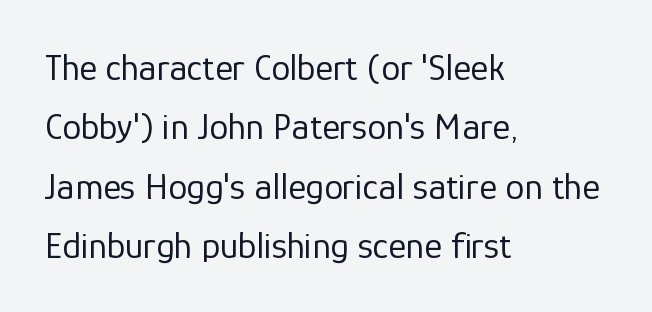
The image shows 38 px regular-weight sans-serif type, upright; set left-aligned, normal line spacing (1.56x), normal letter spacing, not underlined; low stroke contrast and a medium x-height.
